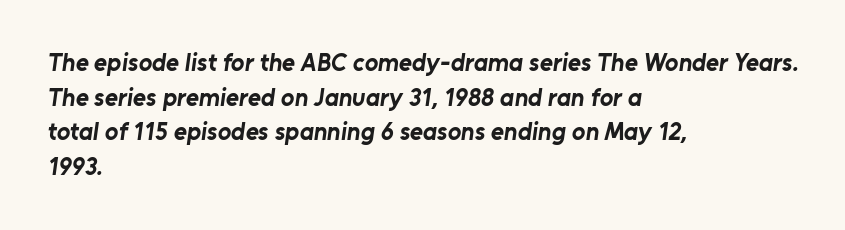
The image shows 25 px bold type; set left-aligned, normal line spacing (1.39x), normal letter spacing, not underlined.
